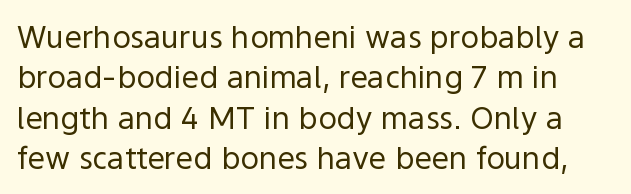
The passage shown is not underscored anywhere. You can tell it's not italic because the verticals are truly vertical. This rendering leaves character spacing at its baseline value. Compared with typical paragraphs, the rows here are spaced about the same. Font category for this specimen: sans-serif. Is the type heavy? It reads as light-to-regular instead.
